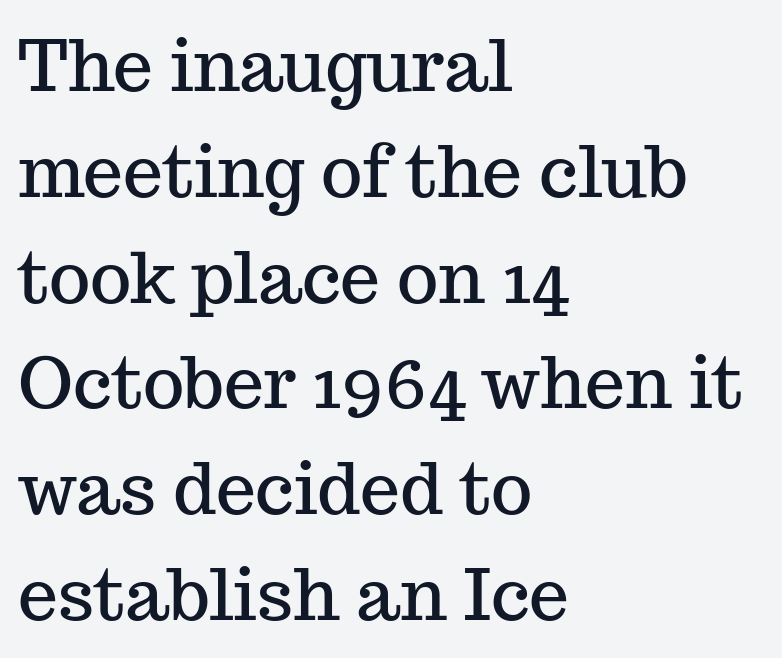
The image shows 71 px serif type, upright; set left-aligned, normal line spacing (1.49x), normal letter spacing, not underlined; medium stroke contrast and a medium x-height.
